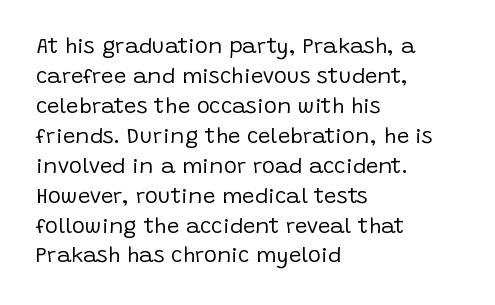
Q: Is the text bold? A: No.
Q: Is the text italic (slanted)? A: No, it is upright.
Q: Is the text underlined? A: No.
Q: How is the paragraph aligned? A: Left-aligned.
Q: Is the spacing between letters normal or unusually wide? A: Normal.
Q: Is the spacing between lines tight, normal or loose? A: Normal.
